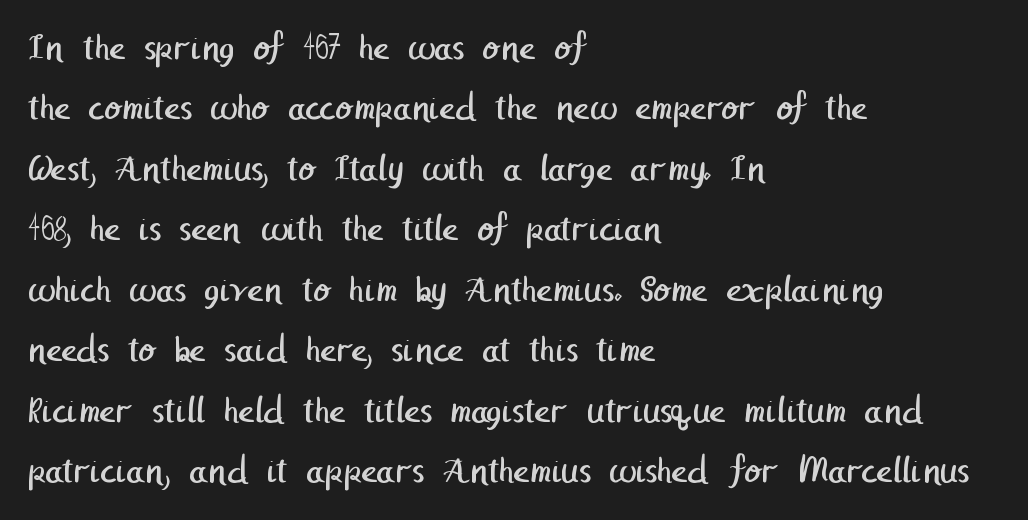
The image shows 39 px regular-weight sans-serif type; set left-aligned, normal line spacing (1.55x), normal letter spacing, not underlined; low stroke contrast and a medium x-height.
